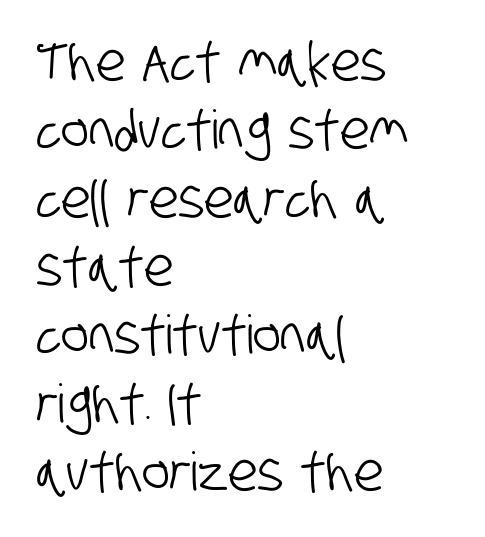
Q: Is the typeface a serif or a sans-serif typeface? A: Sans-serif.
Q: Is the text underlined? A: No.
Q: How is the paragraph aligned? A: Left-aligned.
Q: Is the spacing between letters normal or unusually wide? A: Normal.
Q: Is the spacing between lines tight, normal or loose? A: Normal.
Q: Width (condensed, normal, or wide)? A: Condensed.
Q: Stroke contrast? A: Low.
Q: x-height? A: Large.
Q: Monospaced? A: No.
